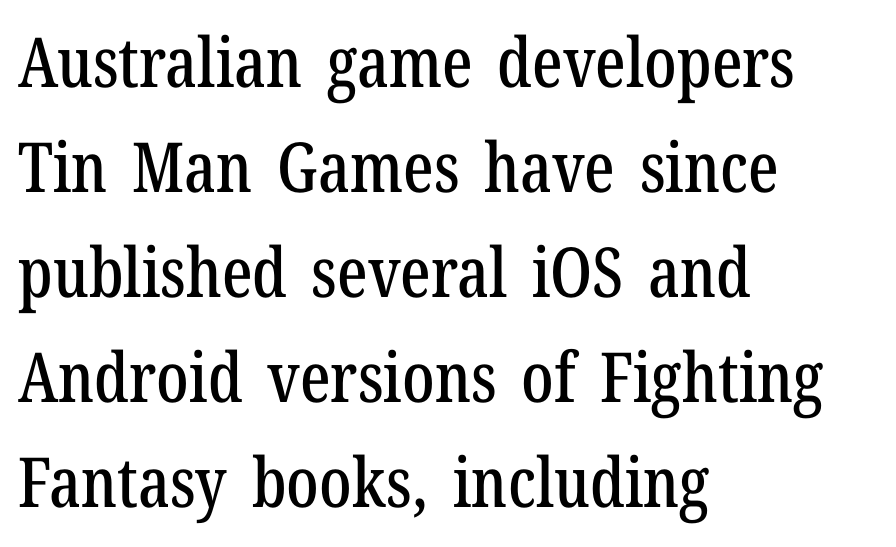
{"serif": "yes", "italic": "no", "width": "condensed", "stroke_contrast": "low", "x_height": "medium", "monospaced": "no", "underline": "no", "align": "left", "line_spacing": "normal", "line_spacing_ratio": 1.52, "letter_spacing": "normal", "letter_spacing_em": 0.0, "glyph_px": 69}
